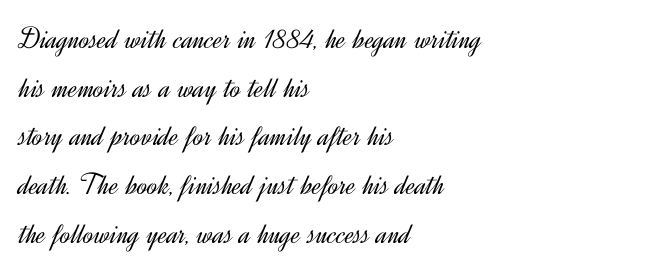
{"serif": "no", "bold": "no", "weight": "light", "width": "normal", "x_height": "small", "monospaced": "no", "underline": "no", "align": "left", "line_spacing": "normal", "line_spacing_ratio": 1.57, "letter_spacing": "normal", "letter_spacing_em": 0.0, "glyph_px": 31}
